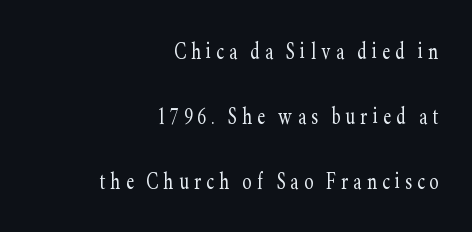
{"italic": "no", "bold": "no", "underline": "no", "align": "right", "line_spacing": "loose", "line_spacing_ratio": 2.41, "letter_spacing": "wide", "letter_spacing_em": 0.2, "glyph_px": 27}
